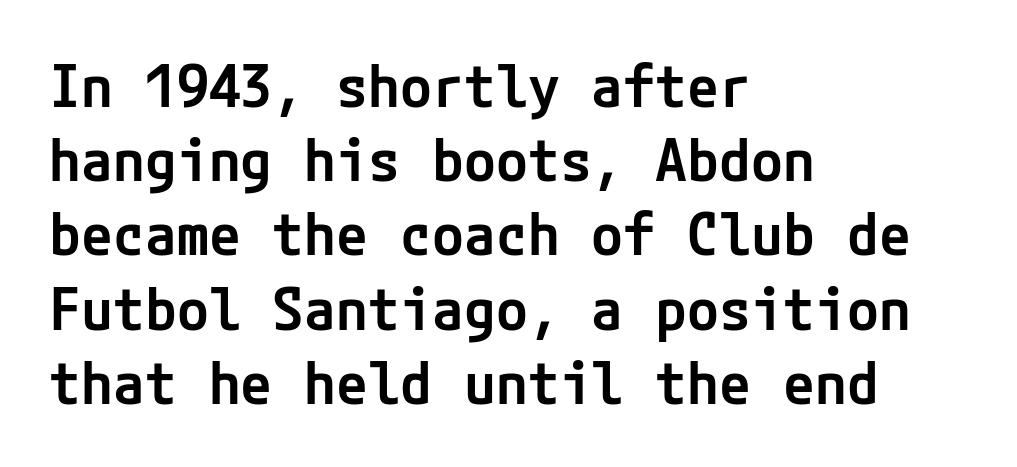
The image shows 58 px semibold sans-serif type, upright; set left-aligned, normal line spacing (1.28x), normal letter spacing, not underlined; low stroke contrast and a medium x-height.
